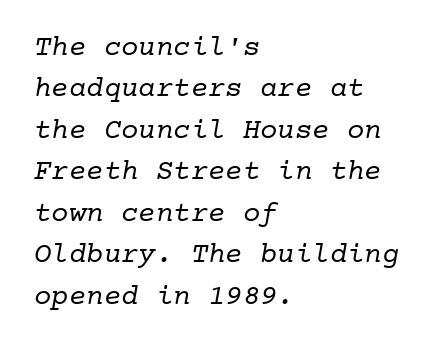
Regarding leading, the lines here are spaced in the standard way. This is not heavy type; no bold has been used. The space directly below the letters is spotless. Every character here occupies the same horizontal width, giving the sample a typewriter-like rhythm. Left-aligned paragraph, ragged on the right. The passage shown is typeset with a serif family.
